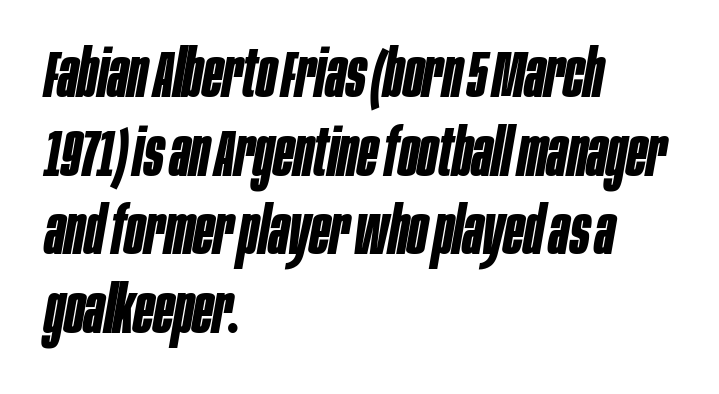
The image shows 65 px bold, condensed type, italic (leaning right); set left-aligned, line spacing 1.21x, normal letter spacing, not underlined; low stroke contrast and a large x-height.
